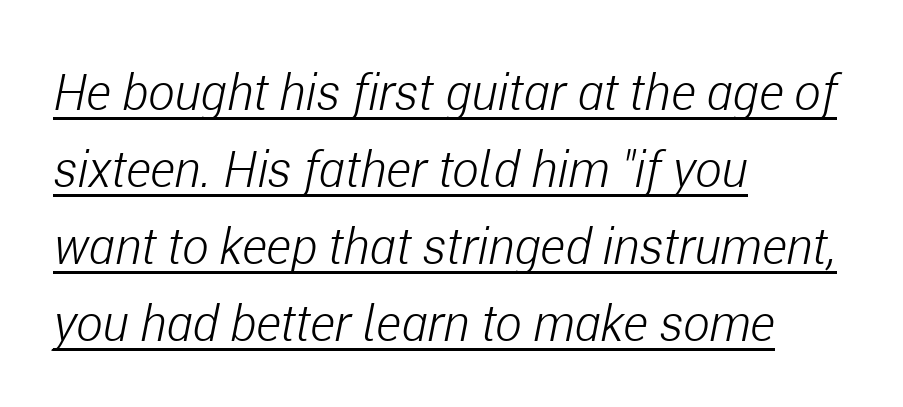
Slant detected: the letters are inclined. Where is the straight margin? On the left. Letter spacing: default. What decoration does the sample have? An underline.
